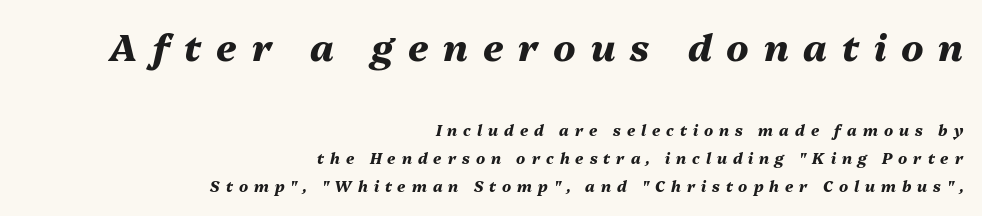
The image shows 37 px heavy type, italic (leaning right); set right-aligned, line spacing 1.89x, unusually wide letter spacing (+0.4 em), not underlined; the first (top) block is 2.47x larger; medium stroke contrast and a medium x-height.
